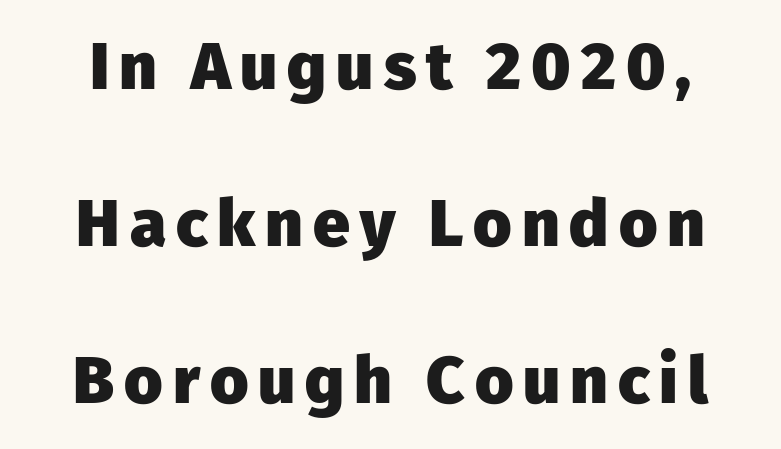
The image shows 66 px heavy sans-serif type, upright; set loose line spacing (2.38x), not underlined; low stroke contrast and a medium x-height.
